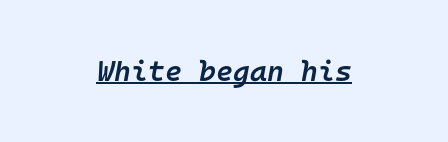
Q: Is the text bold? A: Semi-bold.
Q: Is the text italic (slanted)? A: Yes, it leans right by about 10 degrees.
Q: Is the text underlined? A: Yes.
Q: Is the spacing between letters normal or unusually wide? A: Normal.
Q: Width (condensed, normal, or wide)? A: Normal.
Q: Stroke contrast? A: Low.
Q: x-height? A: Medium.
Q: Monospaced? A: Yes.
